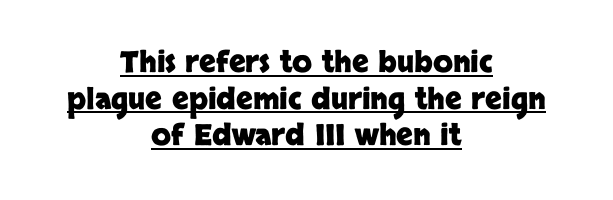
{"serif": "no", "italic": "no", "bold": "yes", "weight": "heavy", "width": "normal", "stroke_contrast": "low", "x_height": "large", "monospaced": "no", "underline": "yes", "align": "center", "line_spacing": "normal", "line_spacing_ratio": 1.26, "letter_spacing": "normal", "letter_spacing_em": 0.0, "glyph_px": 29}
